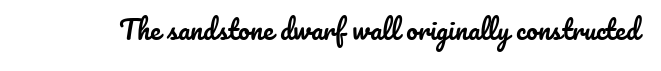
The image shows 26 px text type; set normal letter spacing, not underlined.
